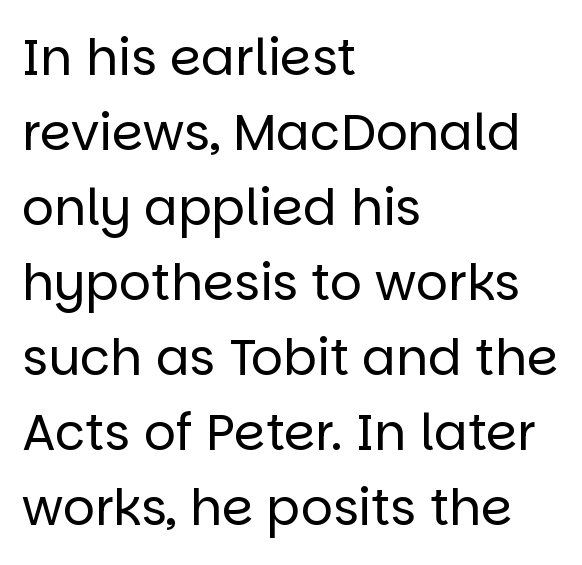
Q: Is the text bold? A: No.
Q: Is the text italic (slanted)? A: No, it is upright.
Q: Is the typeface a serif or a sans-serif typeface? A: Sans-serif.
Q: Is the text underlined? A: No.
Q: How is the paragraph aligned? A: Left-aligned.
Q: Is the spacing between letters normal or unusually wide? A: Normal.
Q: Is the spacing between lines tight, normal or loose? A: Normal.
Q: Width (condensed, normal, or wide)? A: Normal.
Q: Stroke contrast? A: Low.
Q: x-height? A: Large.
Q: Monospaced? A: No.
